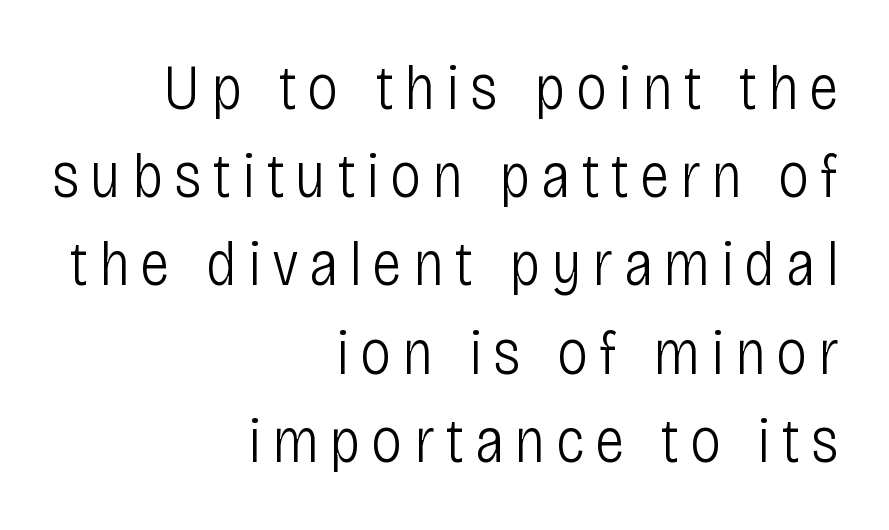
{"serif": "no", "italic": "no", "bold": "no", "weight": "light", "width": "condensed", "stroke_contrast": "low", "x_height": "large", "monospaced": "no", "underline": "no", "align": "right", "line_spacing": "normal", "line_spacing_ratio": 1.4, "glyph_px": 63}
